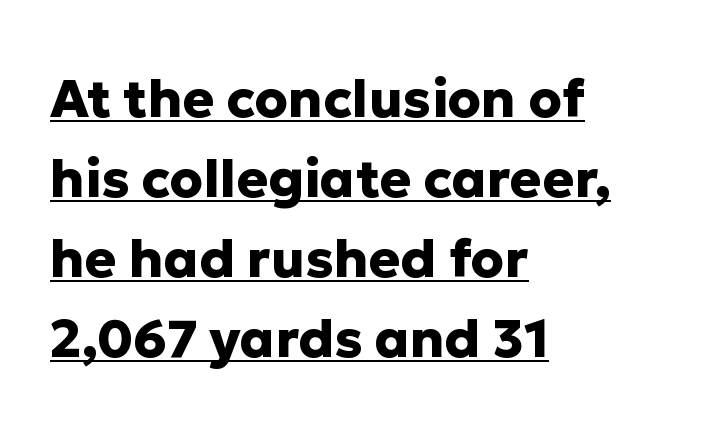
{"serif": "no", "italic": "no", "bold": "yes", "weight": "heavy", "width": "normal", "stroke_contrast": "low", "x_height": "medium", "monospaced": "no", "underline": "yes", "align": "left", "line_spacing": "normal", "line_spacing_ratio": 1.51, "letter_spacing": "normal", "letter_spacing_em": 0.0, "glyph_px": 53}
